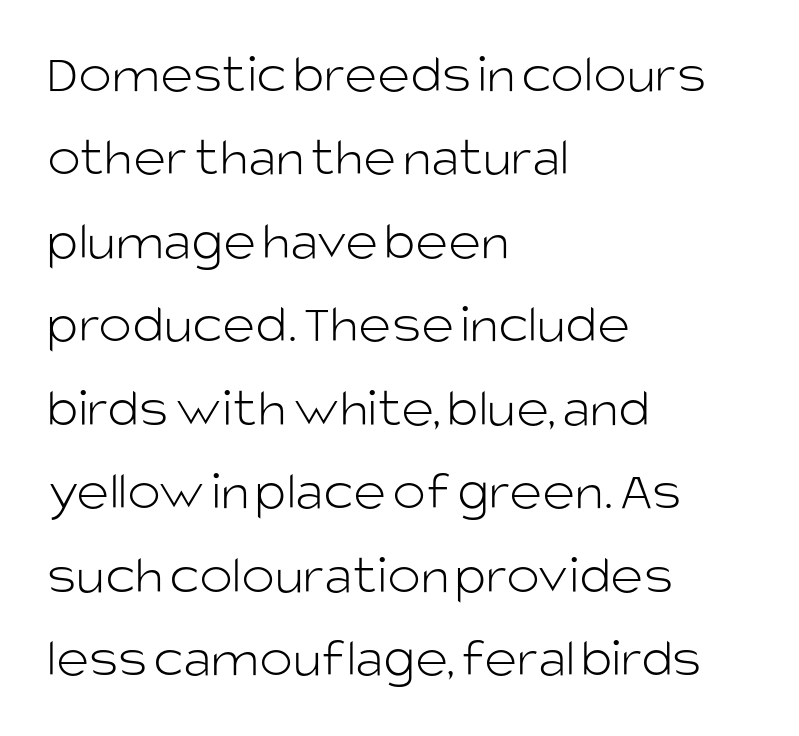
The strip under each line holds only bare page. In terms of leading, this rendering sits right in the middle. On a weight scale, this lands at 450 or below. You could not count columns in this text — the font is proportionally spaced. Layout note: lines flush left.
